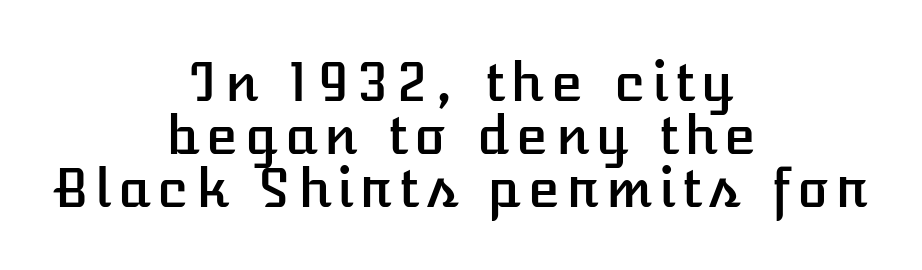
The image shows 53 px text type, upright; set centered, tight line spacing (1.0x), not underlined; low stroke contrast and a medium x-height.
